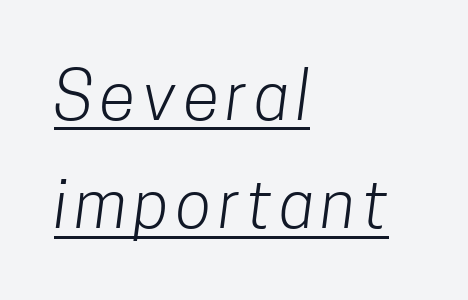
{"serif": "no", "bold": "no", "weight": "light", "width": "condensed", "stroke_contrast": "low", "x_height": "medium", "monospaced": "no", "underline": "yes", "align": "left", "line_spacing": "normal", "line_spacing_ratio": 1.64, "glyph_px": 66}
